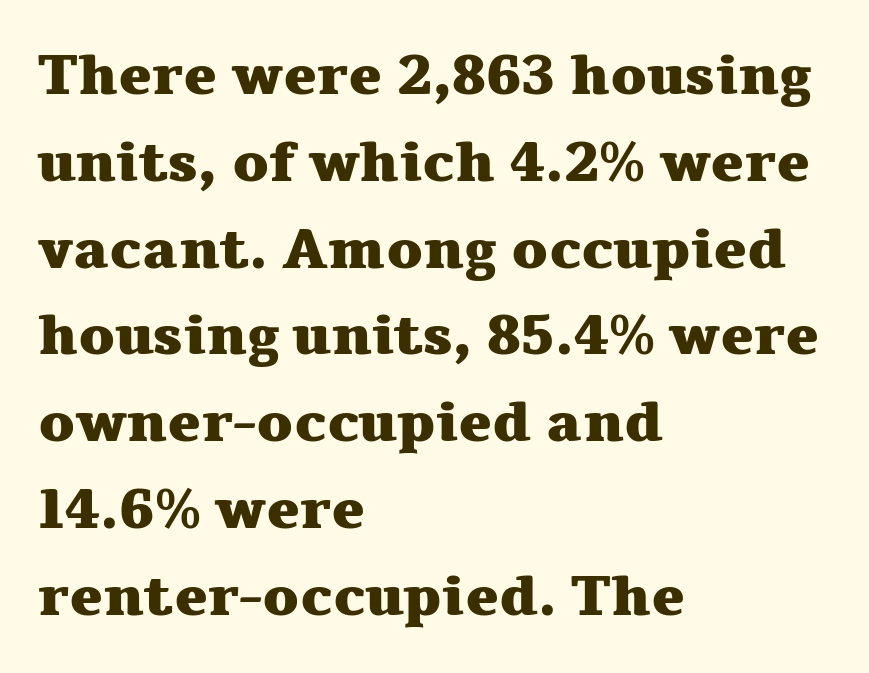
The image shows 56 px heavy, wide serif type, upright; set left-aligned, normal line spacing (1.55x), normal letter spacing, not underlined; medium stroke contrast and a medium x-height.
